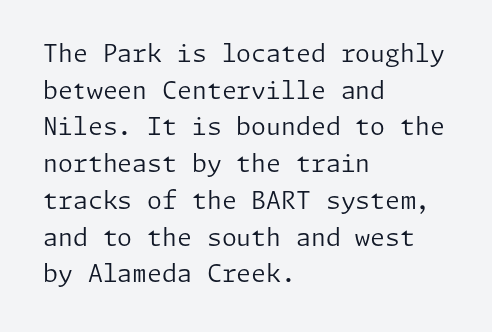
{"italic": "no", "bold": "no", "underline": "no", "align": "left", "line_spacing": "normal", "line_spacing_ratio": 1.53, "letter_spacing": "normal", "letter_spacing_em": 0.0, "glyph_px": 24}
